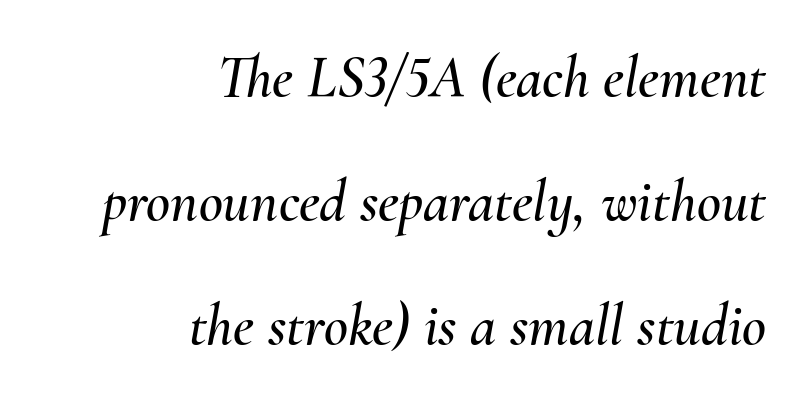
These lines stand farther apart than default settings would place them. This is oblique type, the kind used for emphasis or titles. Horizontally, the lines are justified to the trailing edge only. You could not count columns in this text — the font is proportionally spaced.
